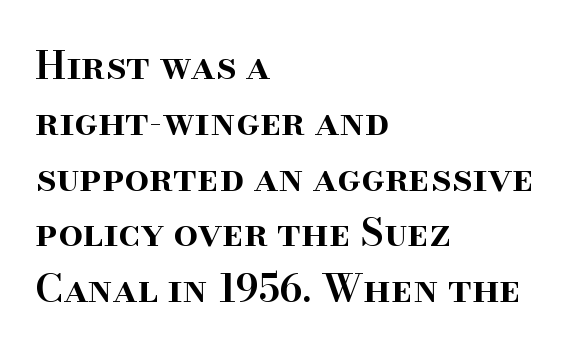
Q: Is the text bold? A: Semi-bold.
Q: Is the text italic (slanted)? A: No, it is upright.
Q: Is the typeface a serif or a sans-serif typeface? A: Serif.
Q: Is the text underlined? A: No.
Q: How is the paragraph aligned? A: Left-aligned.
Q: Is the spacing between letters normal or unusually wide? A: Normal.
Q: Is the spacing between lines tight, normal or loose? A: Normal.
Q: Width (condensed, normal, or wide)? A: Normal.
Q: Stroke contrast? A: High.
Q: x-height? A: Small.
Q: Monospaced? A: No.
